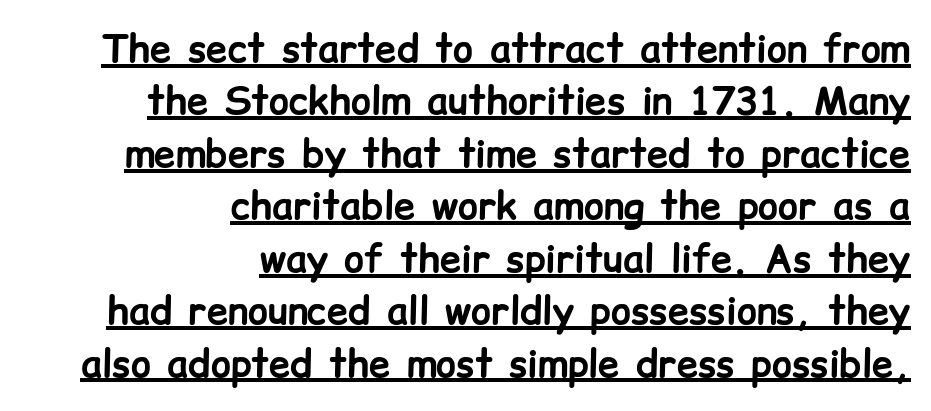
Q: Is the text bold? A: Yes.
Q: Is the text italic (slanted)? A: No, it is upright.
Q: Is the typeface a serif or a sans-serif typeface? A: Sans-serif.
Q: Is the text underlined? A: Yes.
Q: How is the paragraph aligned? A: Right-aligned.
Q: Is the spacing between letters normal or unusually wide? A: Normal.
Q: Is the spacing between lines tight, normal or loose? A: Normal.
Q: Width (condensed, normal, or wide)? A: Normal.
Q: Stroke contrast? A: Low.
Q: x-height? A: Medium.
Q: Monospaced? A: No.
